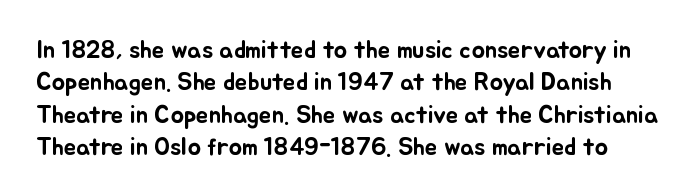
Unmarked baselines from the first word to the last. Quick note: not italic, upright. Each new line begins a customary step beneath the previous one. The rendering keeps characters at their native spacing.
